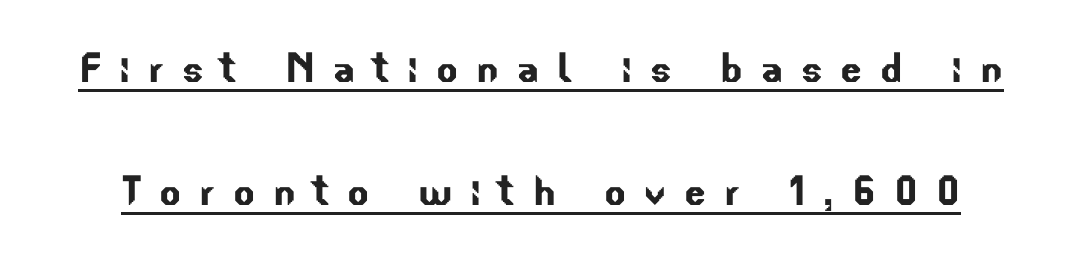
The image shows 51 px sans-serif type; set loose line spacing (2.42x), unusually wide letter spacing (+0.35 em), underlined; low stroke contrast and a small x-height.
